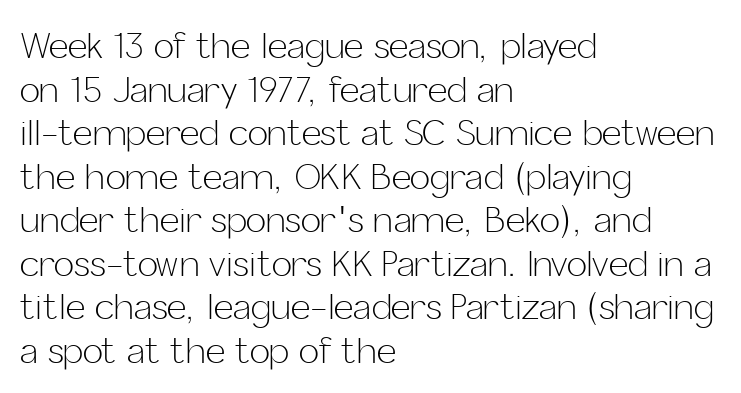
Check under the words: just untouched page. Caption: standard tracking, unaltered. Summary of vertical rhythm: regular, with standard interline spacing. This sample has the flowing, uneven cadence of proportional lettering. Typographically, this falls in the sans-serif category.
